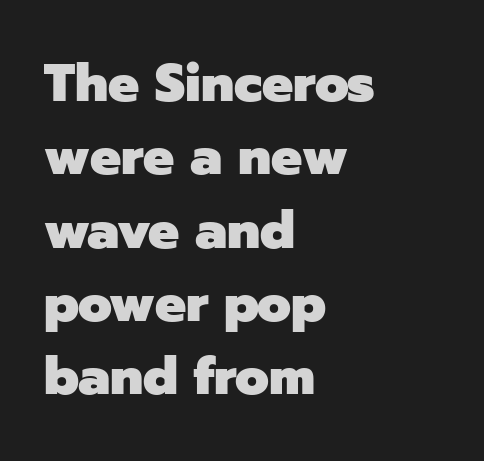
Q: Is the text bold? A: Yes.
Q: Is the text italic (slanted)? A: No, it is upright.
Q: Is the typeface a serif or a sans-serif typeface? A: Sans-serif.
Q: Is the text underlined? A: No.
Q: How is the paragraph aligned? A: Left-aligned.
Q: Is the spacing between letters normal or unusually wide? A: Normal.
Q: Is the spacing between lines tight, normal or loose? A: Normal.
Q: Width (condensed, normal, or wide)? A: Normal.
Q: Stroke contrast? A: Low.
Q: x-height? A: Medium.
Q: Monospaced? A: No.
